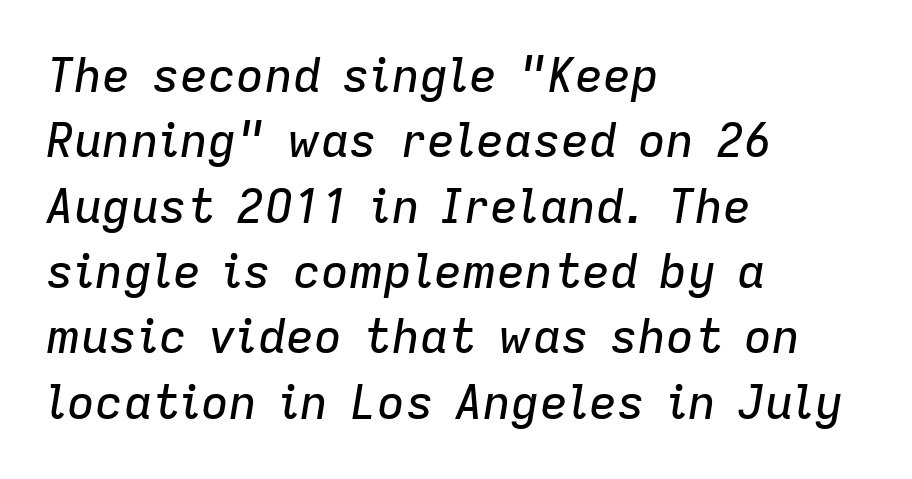
Q: Is the text italic (slanted)? A: Yes, it leans right by about 9 degrees.
Q: Is the text underlined? A: No.
Q: How is the paragraph aligned? A: Left-aligned.
Q: Is the spacing between letters normal or unusually wide? A: Normal.
Q: Is the spacing between lines tight, normal or loose? A: Normal.
Q: Width (condensed, normal, or wide)? A: Normal.
Q: Stroke contrast? A: Low.
Q: x-height? A: Medium.
Q: Monospaced? A: No.
